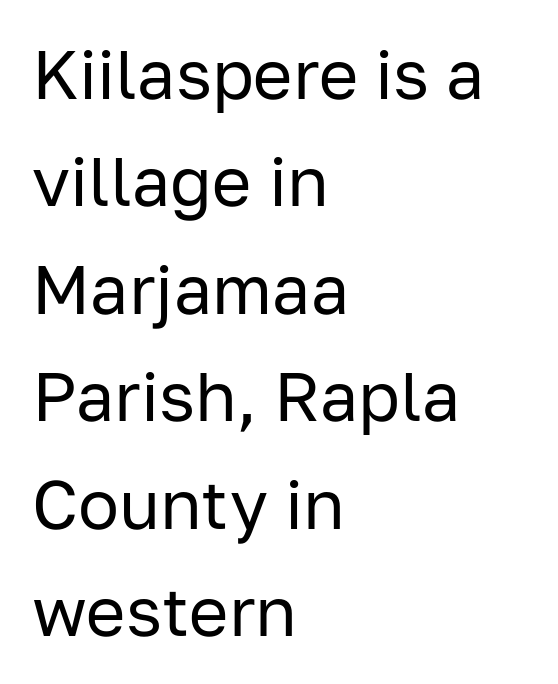
Q: Is the text bold? A: No.
Q: Is the text italic (slanted)? A: No, it is upright.
Q: Is the typeface a serif or a sans-serif typeface? A: Sans-serif.
Q: Is the text underlined? A: No.
Q: How is the paragraph aligned? A: Left-aligned.
Q: Is the spacing between letters normal or unusually wide? A: Normal.
Q: Is the spacing between lines tight, normal or loose? A: Normal.
Q: Width (condensed, normal, or wide)? A: Normal.
Q: Stroke contrast? A: Low.
Q: x-height? A: Medium.
Q: Monospaced? A: No.
